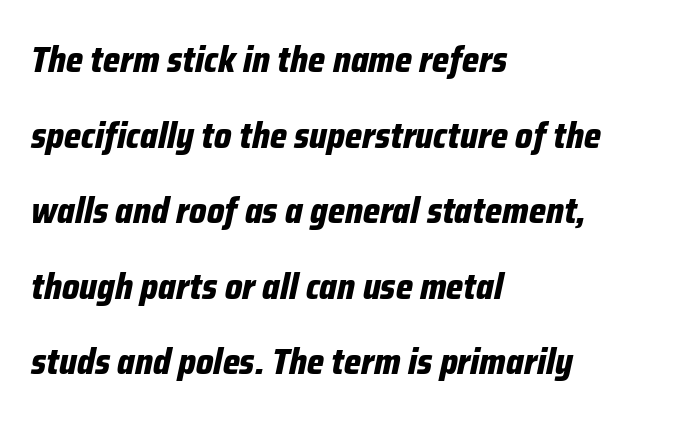
The image shows 36 px bold, condensed type, italic (leaning right); set left-aligned, loose line spacing (2.1x), normal letter spacing, not underlined; low stroke contrast and a medium x-height.
